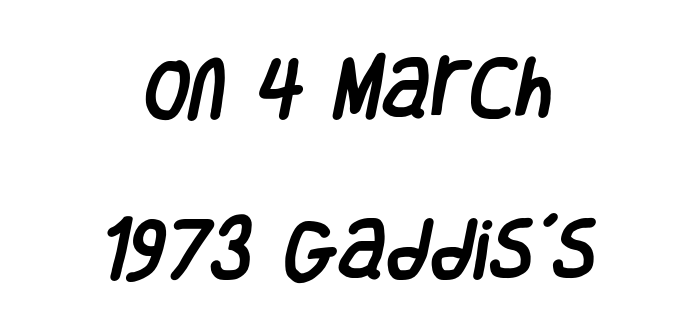
{"serif": "no", "width": "condensed", "stroke_contrast": "low", "x_height": "large", "monospaced": "no", "underline": "no", "align": "center", "line_spacing": "loose", "line_spacing_ratio": 2.44, "letter_spacing": "normal", "letter_spacing_em": 0.0, "glyph_px": 66}
